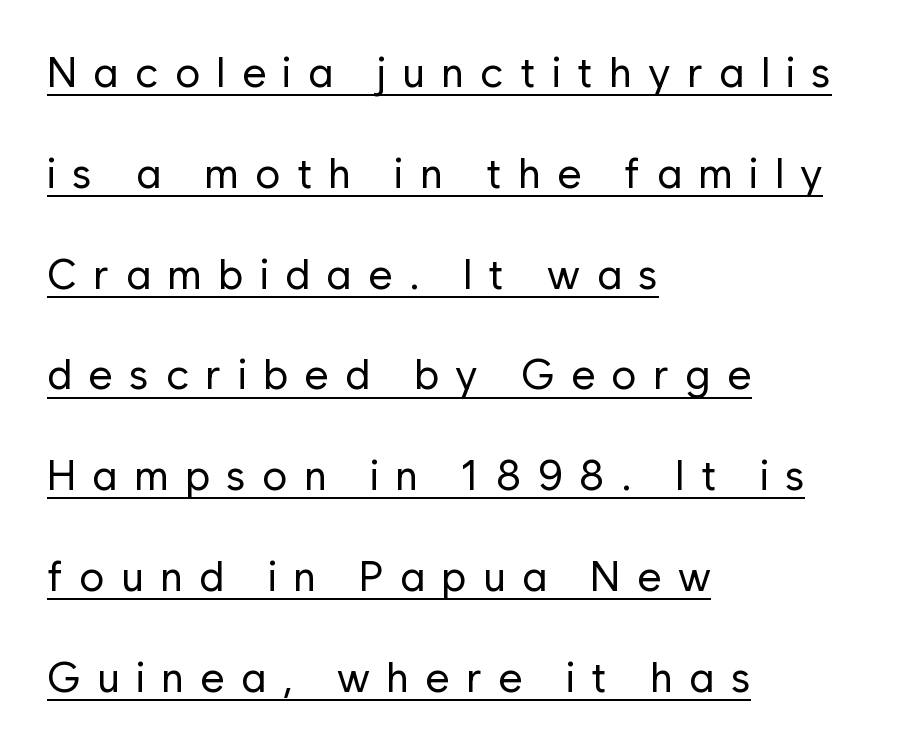
The image shows 42 px regular-weight sans-serif type, upright; set left-aligned, loose line spacing (2.4x), unusually wide letter spacing (+0.39 em), underlined; low stroke contrast and a medium x-height.
